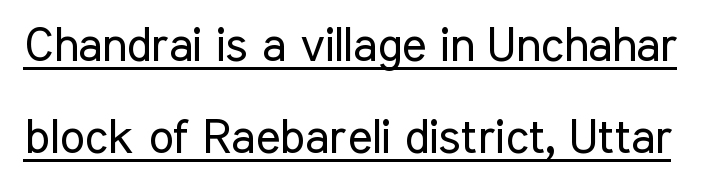
{"serif": "no", "italic": "no", "bold": "no", "weight": "regular", "width": "condensed", "stroke_contrast": "low", "x_height": "medium", "monospaced": "no", "underline": "yes", "line_spacing": "loose", "line_spacing_ratio": 1.95, "letter_spacing": "normal", "letter_spacing_em": 0.0, "glyph_px": 47}
